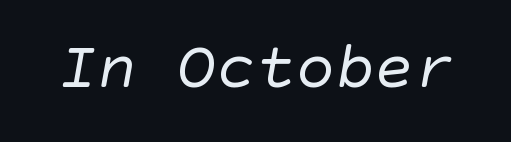
Q: Is the text bold? A: No.
Q: Is the typeface a serif or a sans-serif typeface? A: Sans-serif.
Q: Is the text underlined? A: No.
Q: Is the spacing between letters normal or unusually wide? A: Normal.
Q: Width (condensed, normal, or wide)? A: Normal.
Q: Stroke contrast? A: Low.
Q: x-height? A: Large.
